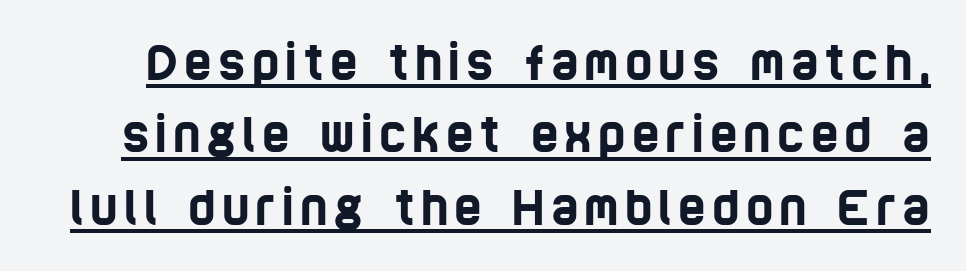
Evenly set lines give the paragraph a standard silhouette. You can see a thin bar hugging the bottom of the glyphs. Character widths vary here, with narrow letters taking less room than wide ones. This sample uses a sans-serif face.
